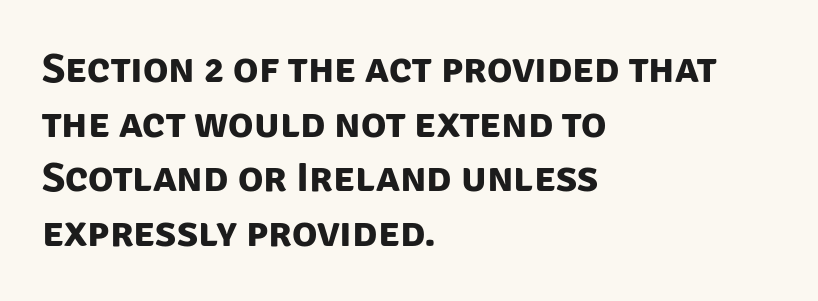
These lines sit exactly where default settings would place them. Any mark beneath the type? The region is blank. Standard letterfit; no display-style spreading of the glyphs. Compared with an ordinary text face, these strokes are far heavier — a full bold. You can tell from the bare stems that sans-serif type was used.
